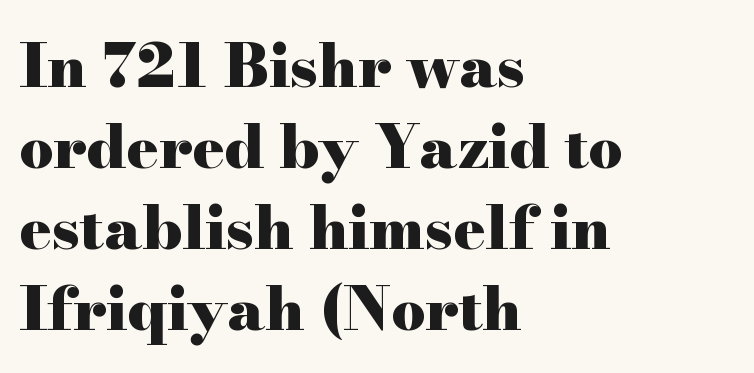
{"serif": "yes", "italic": "no", "bold": "yes", "weight": "heavy", "width": "wide", "stroke_contrast": "high", "x_height": "small", "monospaced": "no", "underline": "no", "align": "left", "line_spacing": "normal", "line_spacing_ratio": 1.35, "letter_spacing": "normal", "letter_spacing_em": 0.0, "glyph_px": 60}
